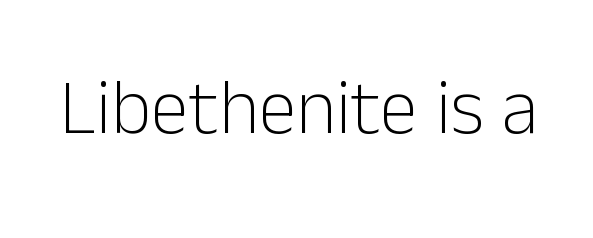
{"serif": "no", "italic": "no", "bold": "no", "weight": "light", "width": "normal", "stroke_contrast": "low", "x_height": "medium", "monospaced": "no", "underline": "no", "letter_spacing": "normal", "letter_spacing_em": 0.0, "glyph_px": 77}
